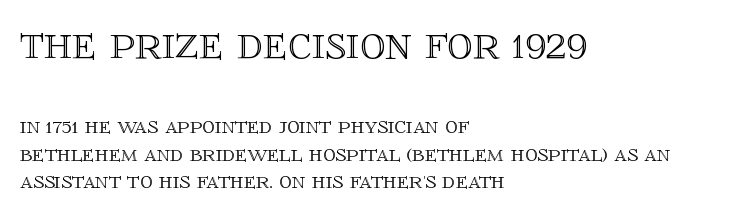
Q: Is the text italic (slanted)? A: No, it is upright.
Q: Is the text underlined? A: No.
Q: How is the paragraph aligned? A: Left-aligned.
Q: Is the spacing between letters normal or unusually wide? A: Normal.
Q: Is the spacing between lines tight, normal or loose? A: Tight.
Q: Which block of text is set in a larger size, the first (top) or the second (bottom)? A: The first (top) one.
Q: Width (condensed, normal, or wide)? A: Normal.
Q: x-height? A: Large.
Q: Monospaced? A: No.
